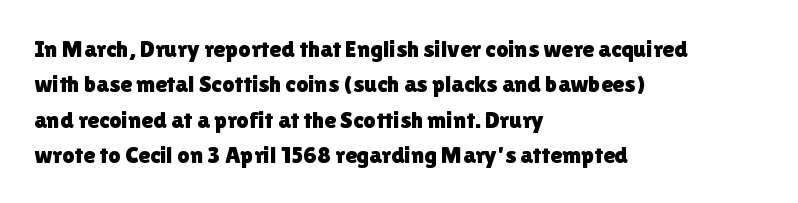
The image shows 24 px text type, upright; set left-aligned, normal line spacing (1.47x), normal letter spacing, not underlined.
